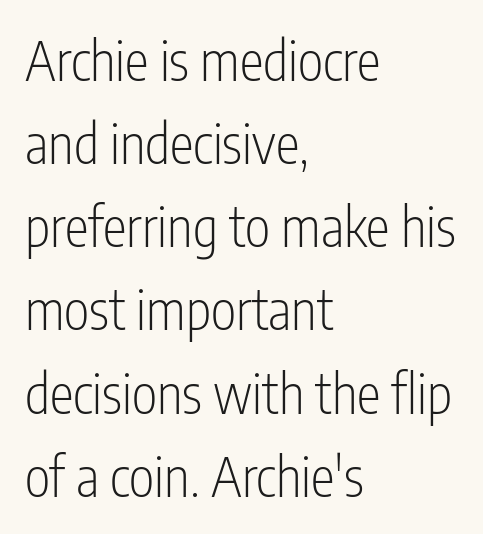
The image shows 54 px light, condensed sans-serif type, upright; set left-aligned, normal line spacing (1.54x), normal letter spacing, not underlined; low stroke contrast and a medium x-height.
